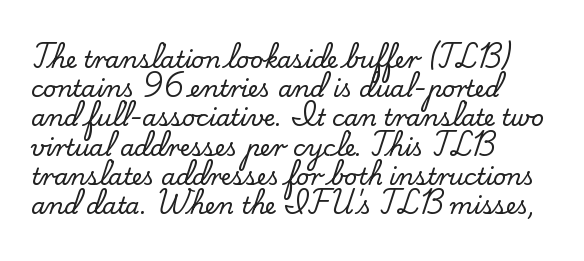
The image shows 23 px text type; set left-aligned, normal line spacing (1.27x), normal letter spacing, not underlined.
